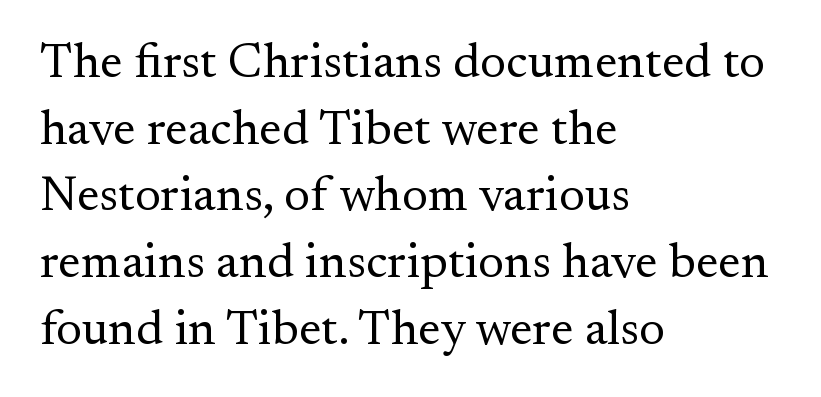
The image shows 49 px regular-weight serif type, upright; set left-aligned, normal line spacing (1.36x), normal letter spacing, not underlined; medium stroke contrast and a small x-height.
